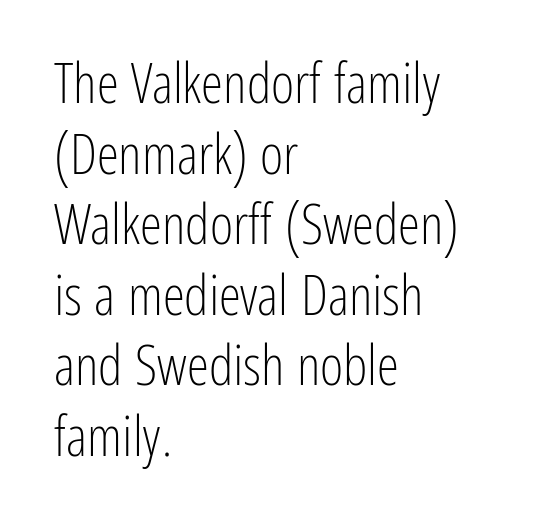
The image shows 56 px light, condensed sans-serif type, upright; set left-aligned, normal line spacing (1.26x), normal letter spacing, not underlined; low stroke contrast and a medium x-height.
